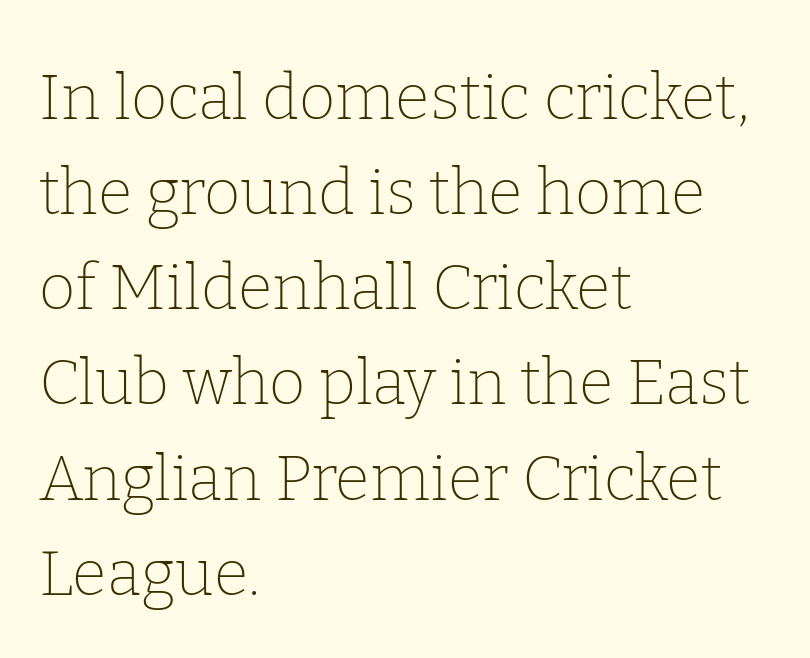
Is the type heavy? It reads as light-to-regular instead. Character widths vary here, with narrow letters taking less room than wide ones. What stands out about the letter spacing? Nothing — it is the standard amount. You can tell it's not italic because the verticals are truly vertical. The ragged edge is on the right, which tells us the setting is flush left.
